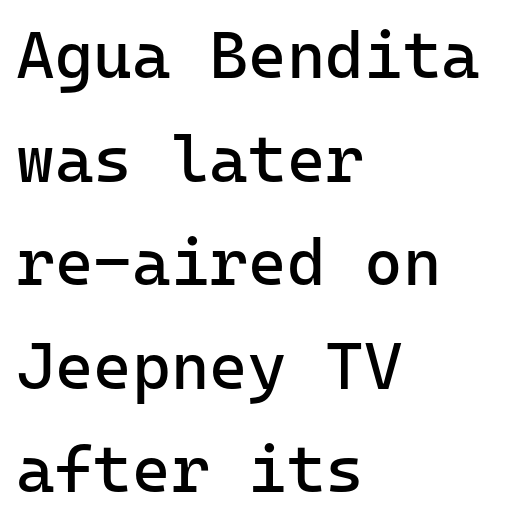
The image shows 66 px regular-weight sans-serif type, upright, monospaced; set left-aligned, normal line spacing (1.57x), normal letter spacing, not underlined; low stroke contrast and a medium x-height.
